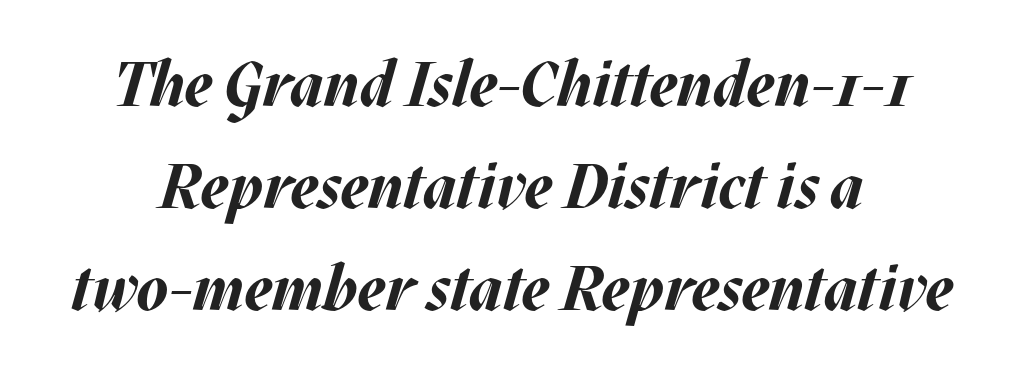
Is this a fixed-width face? No — the glyphs have proportional, varying widths. Students, this is bold: see how much ink each stroke carries. The line-height multiplier appears to be the usual default. No extra tracking has been applied to these lines. When letters slant like this, we call the style italic. This rendering features lettering with no underline.
